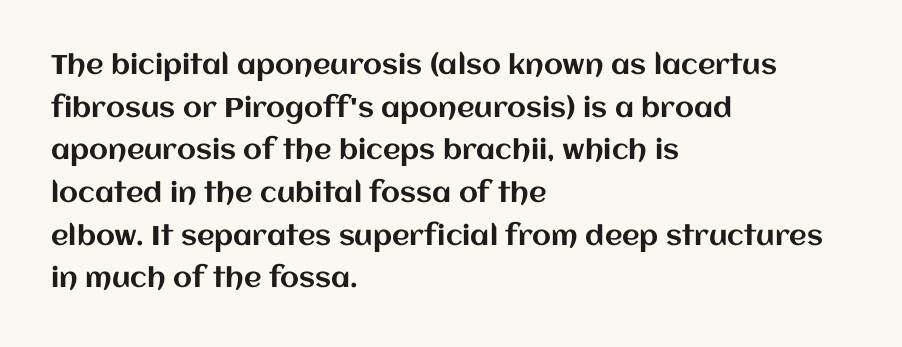
{"italic": "no", "underline": "no", "align": "left", "line_spacing": "normal", "line_spacing_ratio": 1.58, "letter_spacing": "normal", "letter_spacing_em": 0.0, "glyph_px": 27}
